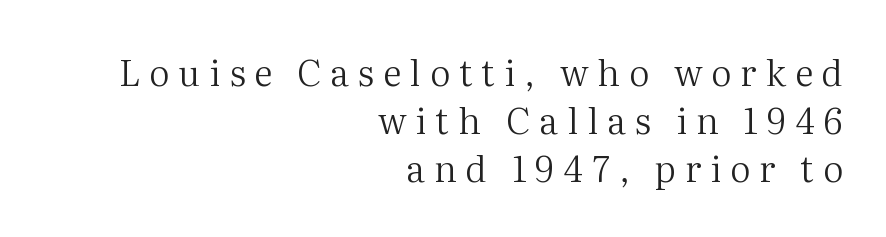
Q: Is the text bold? A: No.
Q: Is the text italic (slanted)? A: No, it is upright.
Q: Is the typeface a serif or a sans-serif typeface? A: Serif.
Q: Is the text underlined? A: No.
Q: How is the paragraph aligned? A: Right-aligned.
Q: Is the spacing between letters normal or unusually wide? A: Unusually wide.
Q: Is the spacing between lines tight, normal or loose? A: Normal.
Q: Width (condensed, normal, or wide)? A: Normal.
Q: Stroke contrast? A: Medium.
Q: x-height? A: Medium.
Q: Monospaced? A: No.
